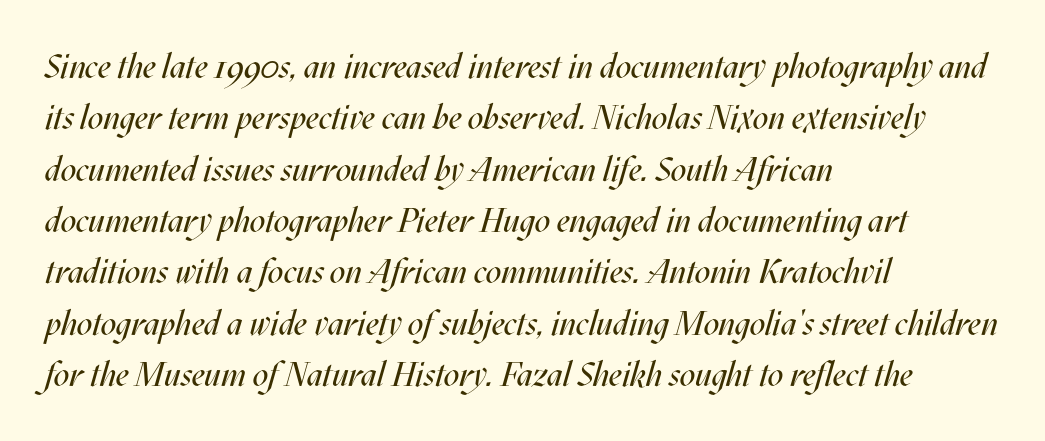
{"italic": "yes", "lean": "right", "slant_degrees": 17, "bold": "no", "weight": "regular", "width": "condensed", "stroke_contrast": "medium", "x_height": "large", "monospaced": "no", "underline": "no", "align": "left", "line_spacing": "normal", "line_spacing_ratio": 1.51, "letter_spacing": "normal", "letter_spacing_em": 0.0, "glyph_px": 34}
